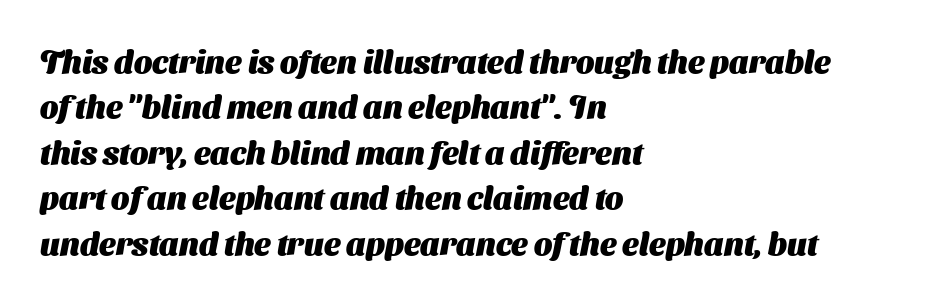
Regarding serifs, this sample does without them. This sample uses plain, unmodified letter spacing. Notice how the passage keeps a crisp vertical edge on the left only. Heft: maximum for text — a bold. The zone under the glyphs is completely vacant. Is there much room between lines? A standard amount, neither cramped nor airy.
